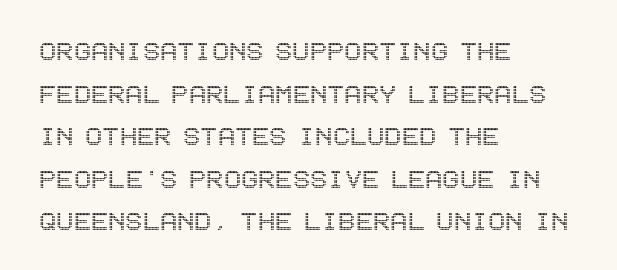
Q: Is the text italic (slanted)? A: No, it is upright.
Q: Is the text underlined? A: No.
Q: How is the paragraph aligned? A: Left-aligned.
Q: Is the spacing between letters normal or unusually wide? A: Normal.
Q: Is the spacing between lines tight, normal or loose? A: Normal.
Q: Width (condensed, normal, or wide)? A: Condensed.
Q: x-height? A: Large.
